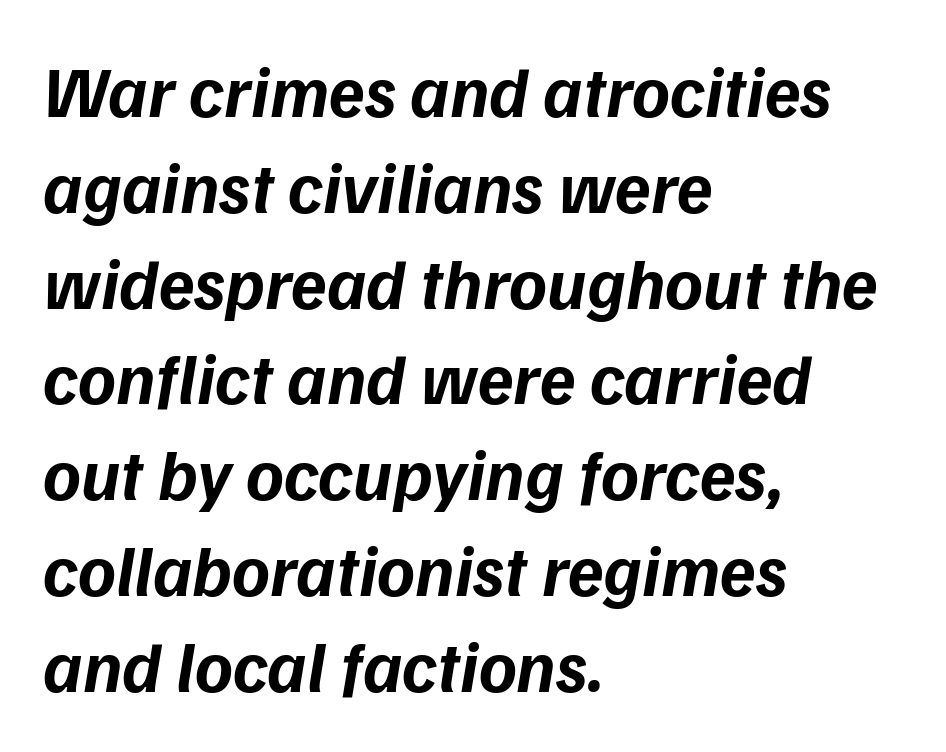
The image shows 72 px bold type, italic (leaning right); set left-aligned, normal line spacing (1.33x), normal letter spacing, not underlined; low stroke contrast and a medium x-height.
